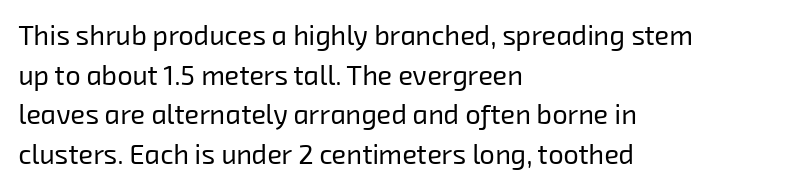
The image shows 27 px text type; set left-aligned, normal line spacing (1.47x), normal letter spacing, not underlined.
